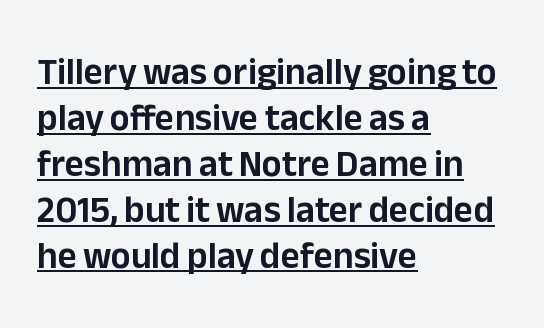
Q: Is the text italic (slanted)? A: No, it is upright.
Q: Is the typeface a serif or a sans-serif typeface? A: Sans-serif.
Q: Is the text underlined? A: Yes.
Q: How is the paragraph aligned? A: Left-aligned.
Q: Is the spacing between letters normal or unusually wide? A: Normal.
Q: Width (condensed, normal, or wide)? A: Normal.
Q: Stroke contrast? A: Low.
Q: x-height? A: Medium.
Q: Monospaced? A: No.
